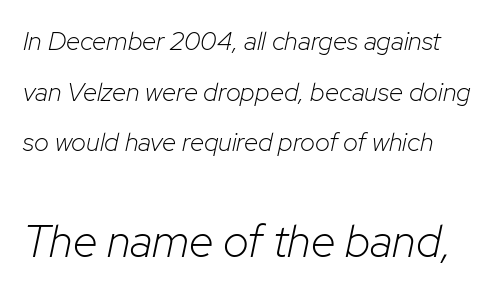
Q: Is the text bold? A: No.
Q: Is the text italic (slanted)? A: Yes, it leans right by about 12 degrees.
Q: Is the text underlined? A: No.
Q: How is the paragraph aligned? A: Left-aligned.
Q: Is the spacing between letters normal or unusually wide? A: Normal.
Q: Is the spacing between lines tight, normal or loose? A: Loose.
Q: Which block of text is set in a larger size, the first (top) or the second (bottom)? A: The second (bottom) one.
Q: Width (condensed, normal, or wide)? A: Normal.
Q: Stroke contrast? A: Low.
Q: x-height? A: Medium.
Q: Monospaced? A: No.
